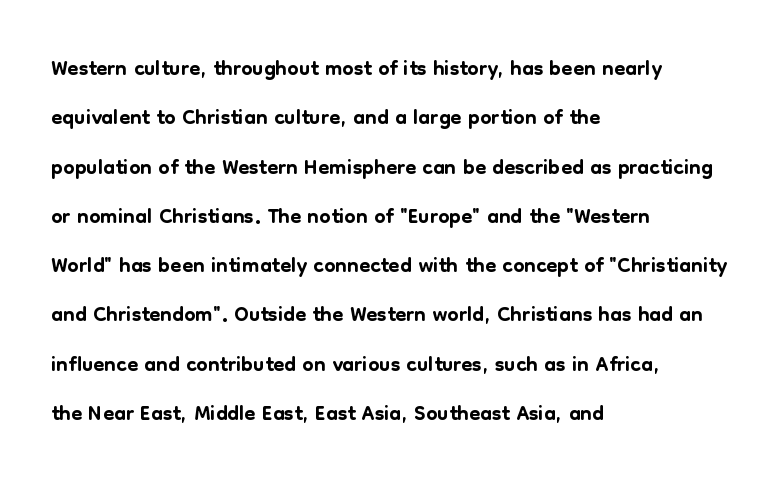
Q: Is the text italic (slanted)? A: No, it is upright.
Q: Is the typeface a serif or a sans-serif typeface? A: Sans-serif.
Q: Is the text underlined? A: No.
Q: How is the paragraph aligned? A: Left-aligned.
Q: Is the spacing between letters normal or unusually wide? A: Normal.
Q: Is the spacing between lines tight, normal or loose? A: Normal.
Q: Width (condensed, normal, or wide)? A: Normal.
Q: Stroke contrast? A: Low.
Q: x-height? A: Medium.
Q: Monospaced? A: No.
